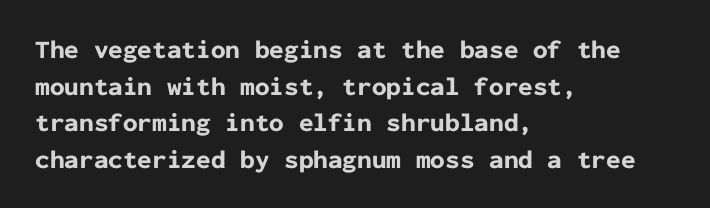
{"italic": "no", "bold": "yes", "underline": "no", "align": "left", "line_spacing": "normal", "line_spacing_ratio": 1.41, "letter_spacing": "normal", "letter_spacing_em": 0.0, "glyph_px": 26}
